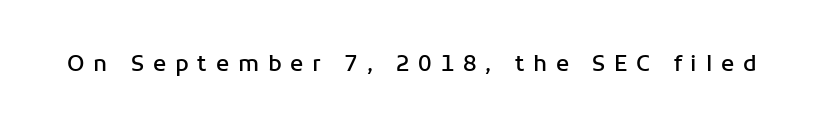
Q: Is the text bold? A: Semi-bold.
Q: Is the text italic (slanted)? A: No, it is upright.
Q: Is the text underlined? A: No.
Q: Is the spacing between letters normal or unusually wide? A: Unusually wide.
